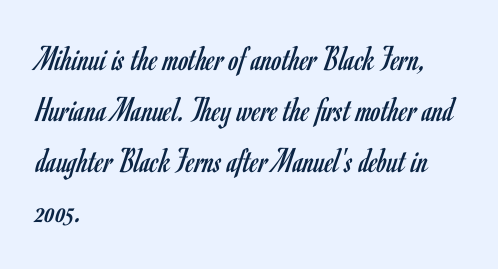
Summary of weight: not heavy and not bold. How are the letters spaced? Ordinarily, with no added tracking. Regarding leading, the lines here are spaced in the standard way. The face used here is proportionally spaced, like ordinary book or web type. To sum up the face: it is a sans, with no serifs.
